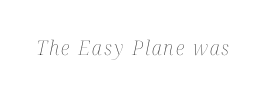
Is this a heavy cut? Hardly; it is regular or lighter. Is the type slanted? Yes — the strokes lean at a clear angle. The specimen omits any rule beneath the text block's lines.
